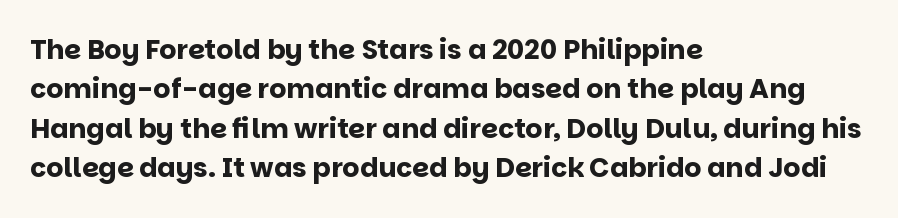
The image shows 27 px bold type, upright; set left-aligned, normal line spacing (1.46x), normal letter spacing, not underlined.
